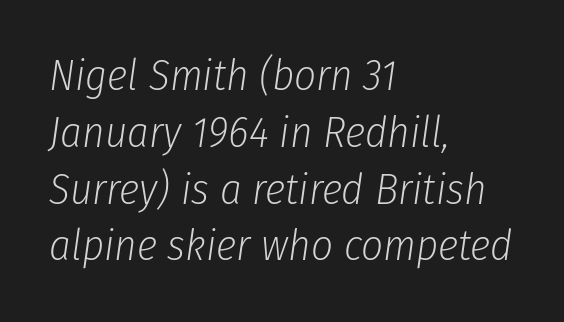
The image shows 43 px light, condensed type, italic (leaning right); set left-aligned, normal line spacing (1.32x), normal letter spacing, not underlined; low stroke contrast and a medium x-height.
